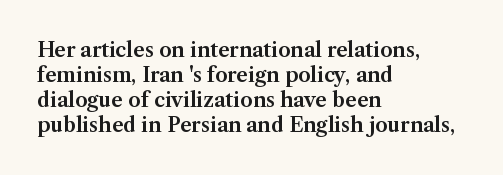
The image shows 20 px text type, upright; set left-aligned, normal line spacing (1.25x), normal letter spacing, not underlined.
